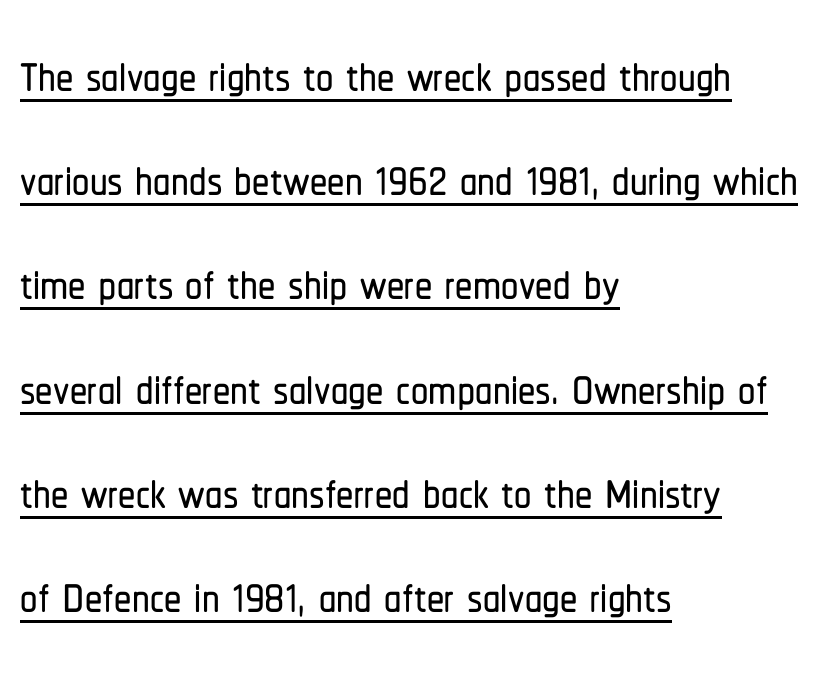
Q: Is the text italic (slanted)? A: No, it is upright.
Q: Is the typeface a serif or a sans-serif typeface? A: Sans-serif.
Q: Is the text underlined? A: Yes.
Q: How is the paragraph aligned? A: Left-aligned.
Q: Is the spacing between letters normal or unusually wide? A: Normal.
Q: Is the spacing between lines tight, normal or loose? A: Normal.
Q: Width (condensed, normal, or wide)? A: Condensed.
Q: Stroke contrast? A: Low.
Q: x-height? A: Medium.
Q: Monospaced? A: No.
